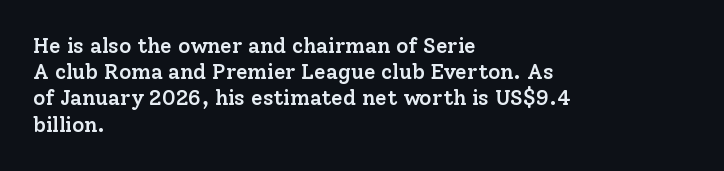
Q: Is the text bold? A: Semi-bold.
Q: Is the text italic (slanted)? A: No, it is upright.
Q: Is the text underlined? A: No.
Q: How is the paragraph aligned? A: Left-aligned.
Q: Is the spacing between letters normal or unusually wide? A: Normal.
Q: Is the spacing between lines tight, normal or loose? A: Normal.
